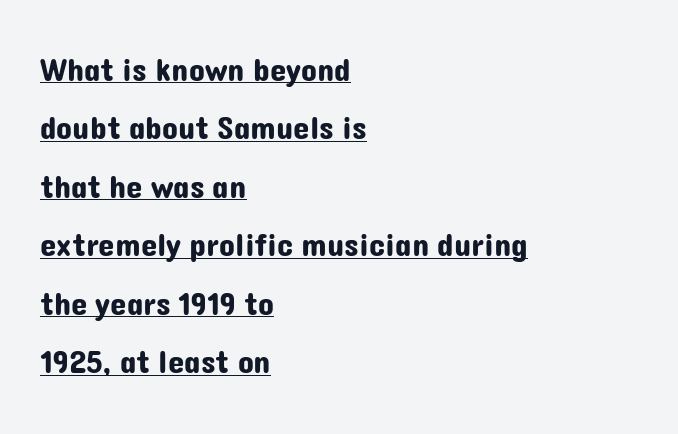
Proportional: the letters do not fall into vertical columns. Is the letter spacing exaggerated? No — it looks like the ordinary default. Grotesque or geometric, the face here clearly has no serifs. Students, observe the line beneath the letters — that is underlining.
